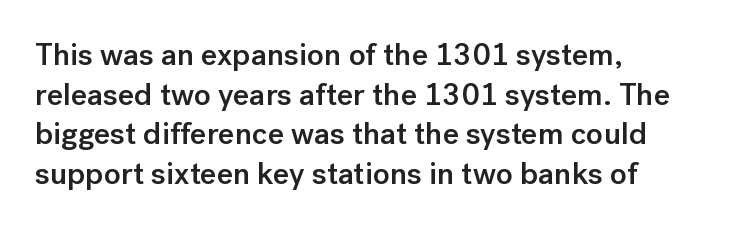
{"serif": "no", "italic": "no", "bold": "semi", "weight": "semibold", "width": "normal", "stroke_contrast": "low", "x_height": "medium", "monospaced": "no", "underline": "no", "align": "left", "line_spacing": "normal", "line_spacing_ratio": 1.28, "letter_spacing": "normal", "letter_spacing_em": 0.0, "glyph_px": 31}
